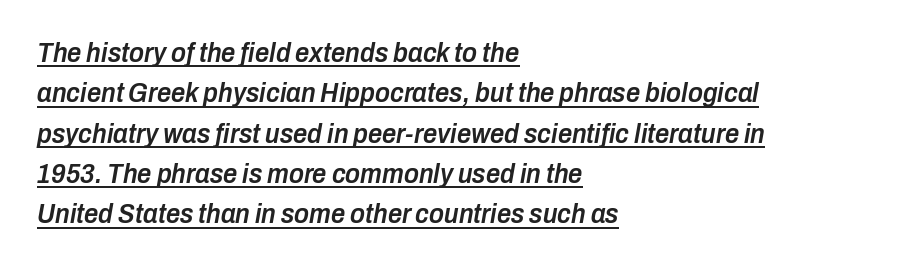
The typography opts for an oblique posture over an upright one. A student would call this left alignment; a typographer would say flush left, rag right. The typesetter has applied underlining to the passage shown. Typographic density is moderately raised because the face is semibold. Proportional: the letters do not fall into vertical columns. Evenly set lines give the paragraph a standard silhouette.
